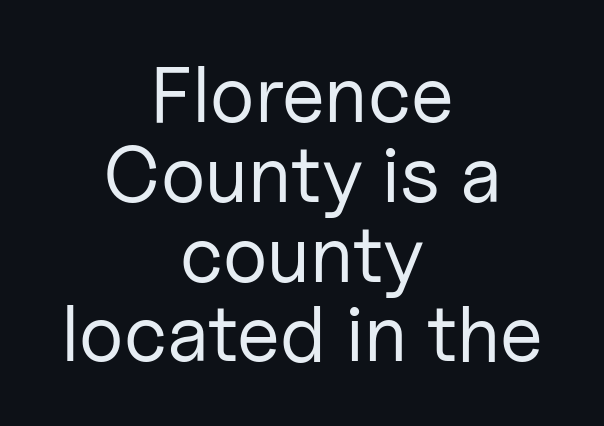
{"serif": "no", "italic": "no", "bold": "no", "weight": "regular", "width": "normal", "stroke_contrast": "low", "x_height": "medium", "monospaced": "no", "underline": "no", "align": "center", "line_spacing": "tight", "line_spacing_ratio": 1.01, "letter_spacing": "normal", "letter_spacing_em": 0.0, "glyph_px": 79}
